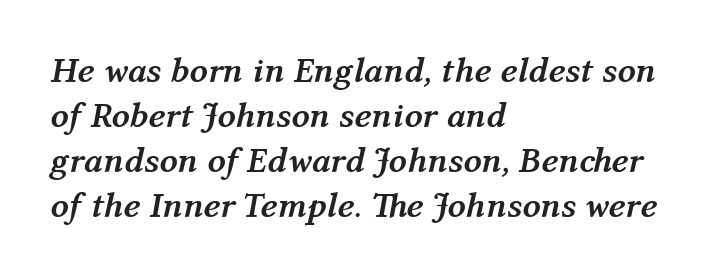
This sample has the flowing, uneven cadence of proportional lettering. Vertically, the passage feels balanced, rows spaced as you'd expect. The compositor pushed each line to the left boundary. The string is rendered with underlining switched off.
